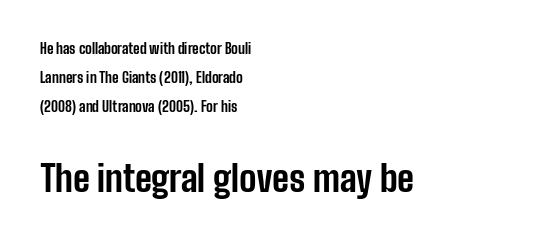
Q: Is the text bold? A: Yes.
Q: Is the text italic (slanted)? A: No, it is upright.
Q: Is the typeface a serif or a sans-serif typeface? A: Sans-serif.
Q: Is the text underlined? A: No.
Q: How is the paragraph aligned? A: Left-aligned.
Q: Is the spacing between letters normal or unusually wide? A: Normal.
Q: Is the spacing between lines tight, normal or loose? A: Loose.
Q: Which block of text is set in a larger size, the first (top) or the second (bottom)? A: The second (bottom) one.
Q: Width (condensed, normal, or wide)? A: Condensed.
Q: Stroke contrast? A: Low.
Q: x-height? A: Medium.
Q: Monospaced? A: No.
